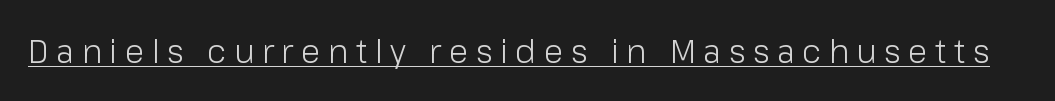
Q: Is the text bold? A: No.
Q: Is the text italic (slanted)? A: No, it is upright.
Q: Is the typeface a serif or a sans-serif typeface? A: Sans-serif.
Q: Is the text underlined? A: Yes.
Q: Is the spacing between letters normal or unusually wide? A: Unusually wide.
Q: Width (condensed, normal, or wide)? A: Normal.
Q: Stroke contrast? A: Low.
Q: x-height? A: Medium.
Q: Monospaced? A: No.
